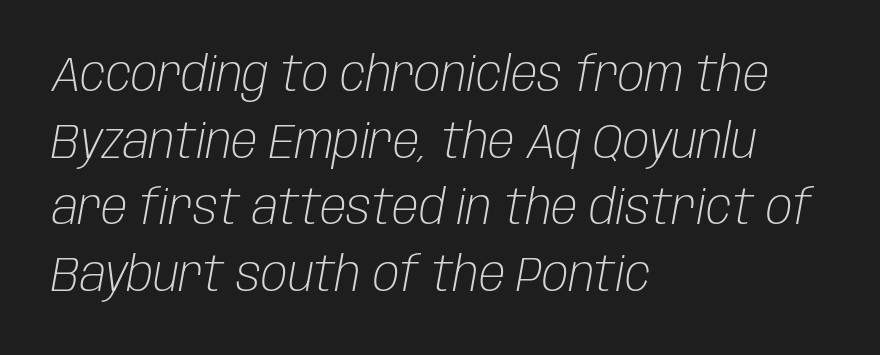
No letter is thick-stroked: the sample isn't bold. Notice how the stems are inclined rather than vertical — that's the hallmark of italics. The rendering uses natural spacing where letterforms have individual widths. Compared with typical paragraphs, the rows here are spaced about the same.
